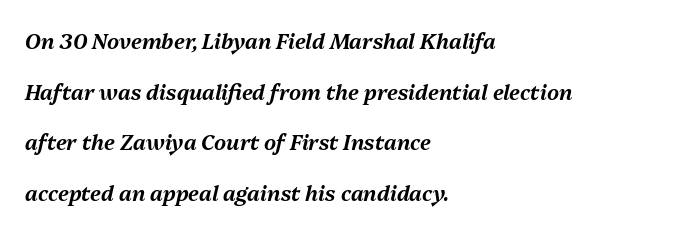
{"italic": "yes", "lean": "right", "slant_degrees": 13, "underline": "no", "align": "left", "line_spacing": "loose", "line_spacing_ratio": 2.41, "letter_spacing": "normal", "letter_spacing_em": 0.0, "glyph_px": 21}
